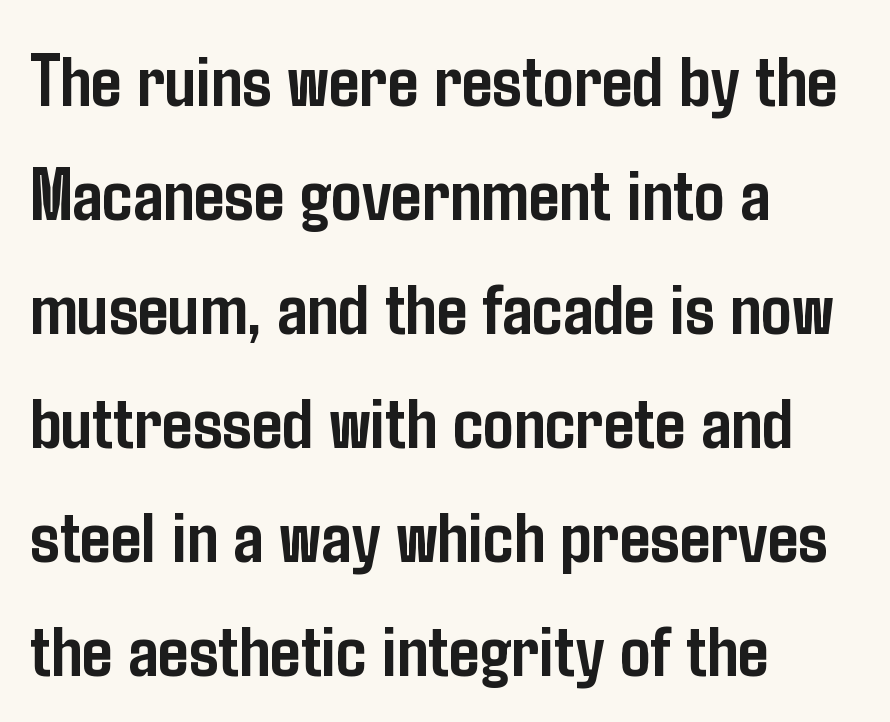
Unlike a traditional serif, this face leaves its strokes unadorned. Proportional: the letters do not fall into vertical columns. The paragraph shown leans on its left margin. Letters rest on an invisible, unmarked baseline. Typesetter's note: full bold, strokes at maximum text heaviness. The vertical gap from one line to the next is medium.
